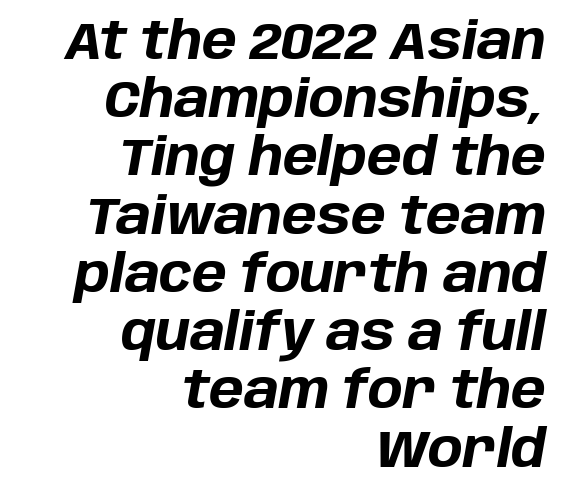
Notice how the passage keeps a crisp vertical edge on the right only. Quick note: italic. The words here are not underlined. Does the weight exceed regular? Yes, all the way to bold. No extra tracking has been applied to these lines. A typesetter would call this leading minimal, almost set solid.
